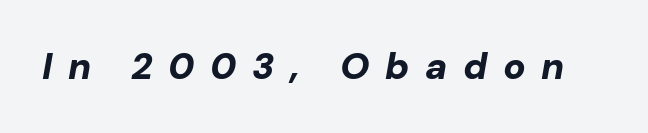
{"italic": "yes", "lean": "right", "slant_degrees": 10, "bold": "yes", "weight": "bold", "width": "normal", "stroke_contrast": "low", "x_height": "medium", "monospaced": "no", "underline": "no", "letter_spacing": "wide", "letter_spacing_em": 0.42, "glyph_px": 37}
